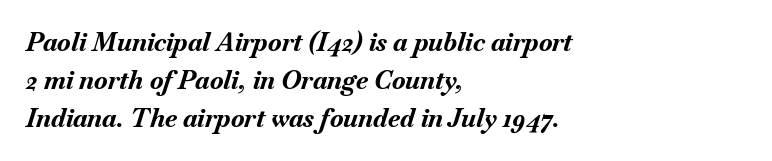
Q: Is the text bold? A: Yes.
Q: Is the text italic (slanted)? A: Yes, it leans right by about 18 degrees.
Q: Is the text underlined? A: No.
Q: How is the paragraph aligned? A: Left-aligned.
Q: Is the spacing between letters normal or unusually wide? A: Normal.
Q: Is the spacing between lines tight, normal or loose? A: Normal.
